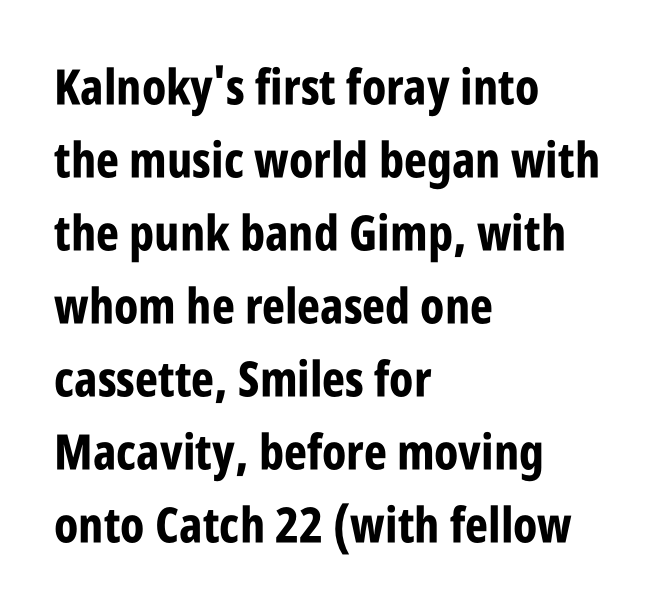
In terms of leading, this rendering sits right in the middle. Character widths vary here, with narrow letters taking less room than wide ones. Strong, thick strokes mark this as bold type. The line texture is even and compact thanks to regular tracking. Words float on clear page, feet unadorned.
